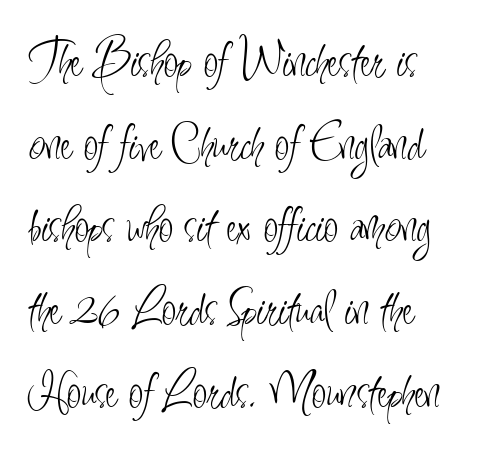
{"serif": "no", "bold": "no", "weight": "light", "width": "condensed", "stroke_contrast": "low", "x_height": "small", "monospaced": "no", "underline": "no", "line_spacing": "normal", "line_spacing_ratio": 1.56, "letter_spacing": "normal", "letter_spacing_em": 0.0, "glyph_px": 53}
